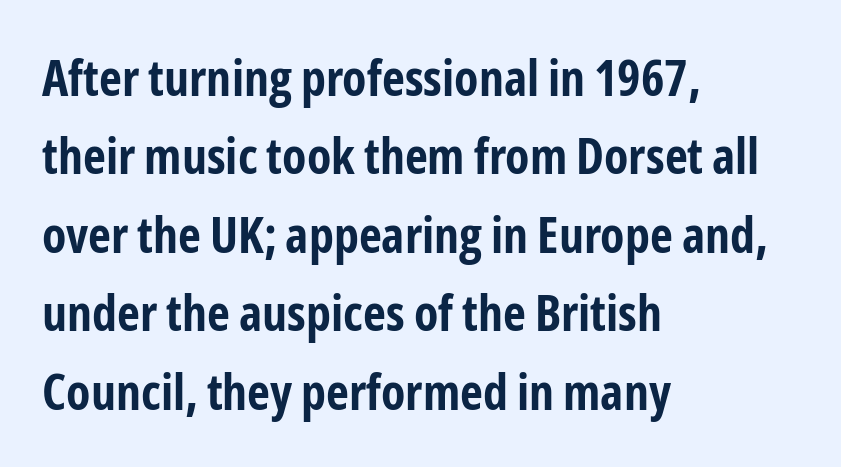
If you drew a ruler down the left edge, every line would touch it. The string is rendered with underlining switched off. Proportional: the letters do not fall into vertical columns. In terms of weight, the rendering is a true, heavy bold. The face used here is a sans, in the tradition of grotesques and geometrics. Does extra space separate the letters? No, they use regular spacing.
